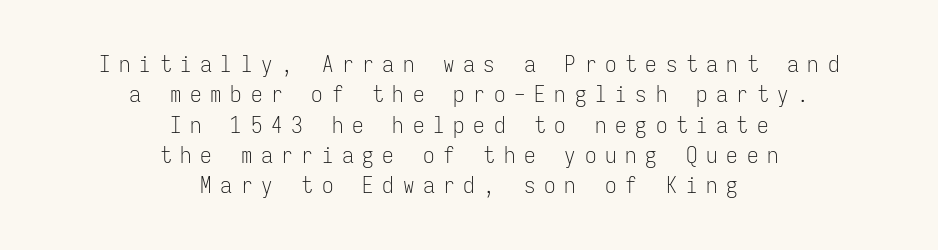
The image shows 23 px text type, upright; set centered, normal line spacing (1.32x), unusually wide letter spacing (+0.38 em), not underlined.
